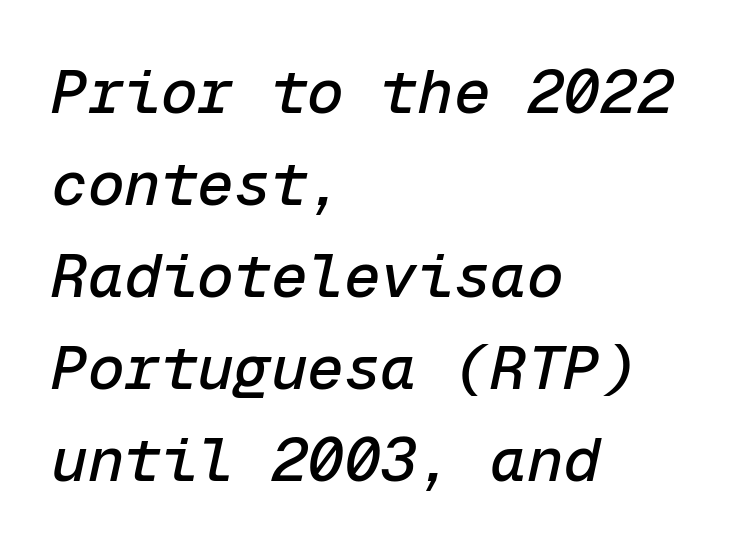
Q: Is the text italic (slanted)? A: Yes, it leans right by about 12 degrees.
Q: Is the text underlined? A: No.
Q: How is the paragraph aligned? A: Left-aligned.
Q: Is the spacing between letters normal or unusually wide? A: Normal.
Q: Is the spacing between lines tight, normal or loose? A: Normal.
Q: Width (condensed, normal, or wide)? A: Normal.
Q: Stroke contrast? A: Low.
Q: x-height? A: Medium.
Q: Monospaced? A: Yes.
